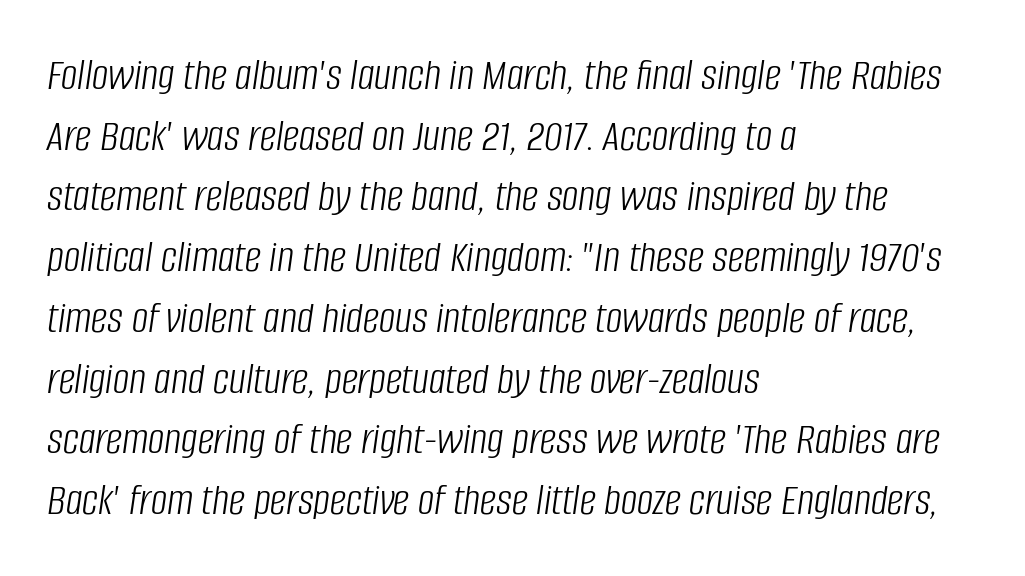
The image shows 46 px light, condensed type, italic (leaning right); set left-aligned, normal line spacing (1.32x), normal letter spacing, not underlined; low stroke contrast and a large x-height.
